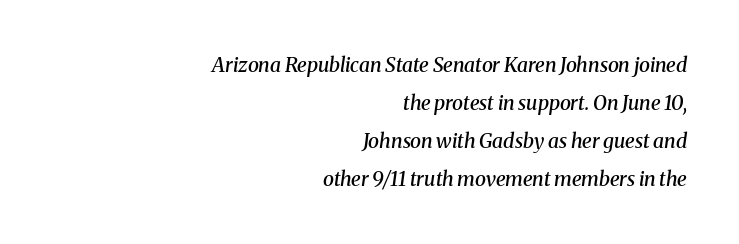
The image shows 20 px text type, italic (leaning right); set right-aligned, loose line spacing (1.9x), normal letter spacing, not underlined.
